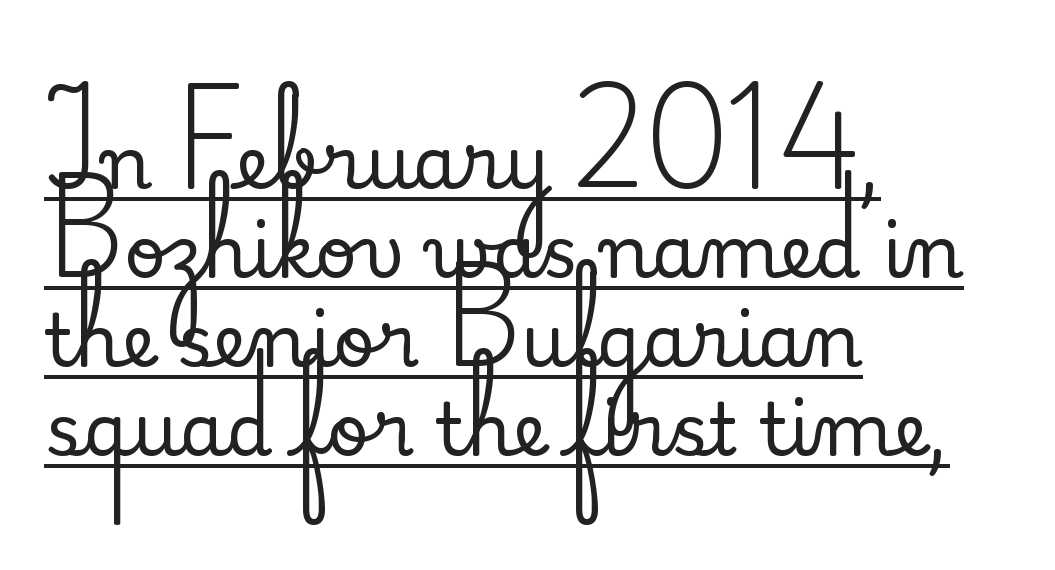
Q: Is the text italic (slanted)? A: No, it is upright.
Q: Is the typeface a serif or a sans-serif typeface? A: Serif.
Q: Is the text underlined? A: Yes.
Q: How is the paragraph aligned? A: Left-aligned.
Q: Is the spacing between letters normal or unusually wide? A: Normal.
Q: Width (condensed, normal, or wide)? A: Normal.
Q: Stroke contrast? A: Medium.
Q: x-height? A: Small.
Q: Monospaced? A: No.
